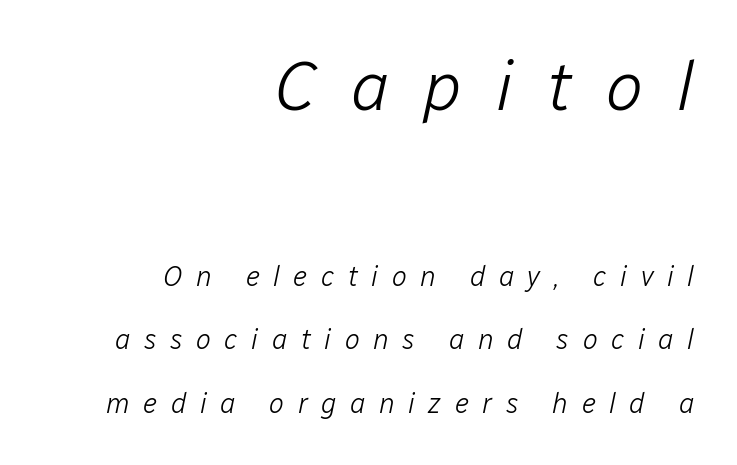
The image shows 70 px light type, italic (leaning right); set right-aligned, loose line spacing (2.28x), unusually wide letter spacing (+0.48 em), not underlined; the first (top) block is 2.5x larger; low stroke contrast and a medium x-height.
